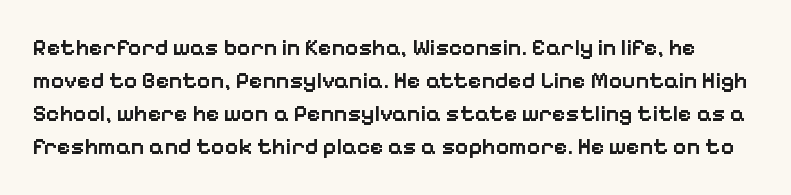
{"italic": "no", "bold": "semi", "underline": "no", "line_spacing": "normal", "line_spacing_ratio": 1.44, "letter_spacing": "normal", "letter_spacing_em": 0.0, "glyph_px": 23}
